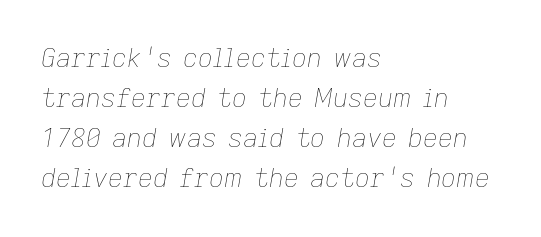
Q: Is the text bold? A: No.
Q: Is the text italic (slanted)? A: Yes, it leans right by about 9 degrees.
Q: Is the text underlined? A: No.
Q: How is the paragraph aligned? A: Left-aligned.
Q: Is the spacing between letters normal or unusually wide? A: Normal.
Q: Is the spacing between lines tight, normal or loose? A: Normal.
